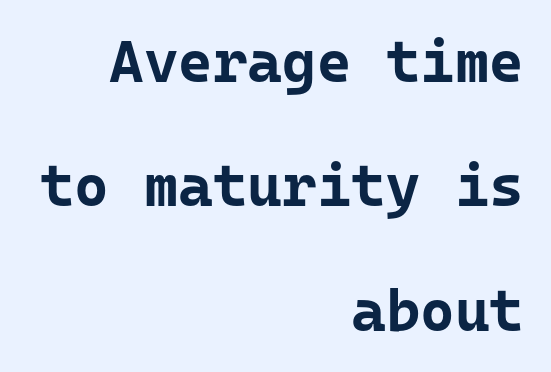
The image shows 59 px bold sans-serif type, upright; set right-aligned, loose line spacing (2.11x), normal letter spacing, not underlined; low stroke contrast and a medium x-height.
